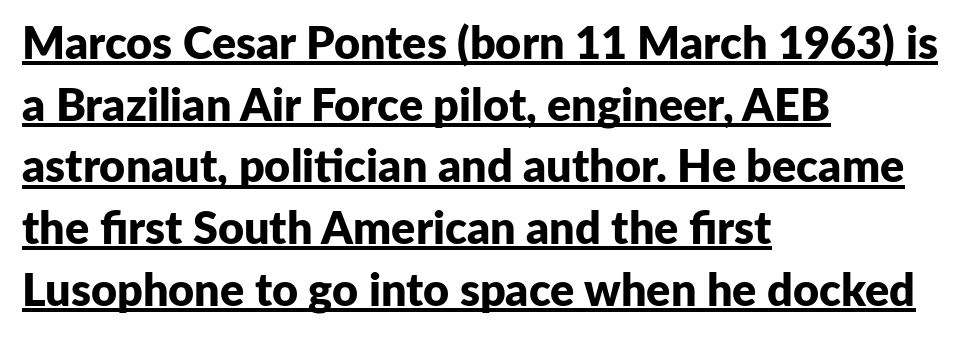
Q: Is the text bold? A: Yes.
Q: Is the text italic (slanted)? A: No, it is upright.
Q: Is the typeface a serif or a sans-serif typeface? A: Sans-serif.
Q: Is the text underlined? A: Yes.
Q: How is the paragraph aligned? A: Left-aligned.
Q: Is the spacing between letters normal or unusually wide? A: Normal.
Q: Is the spacing between lines tight, normal or loose? A: Normal.
Q: Width (condensed, normal, or wide)? A: Normal.
Q: Stroke contrast? A: Low.
Q: x-height? A: Medium.
Q: Monospaced? A: No.
